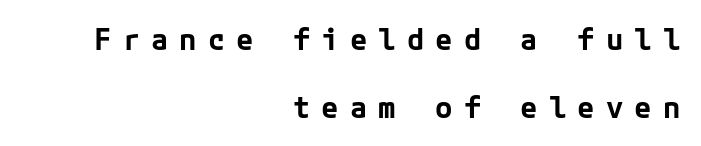
{"serif": "no", "italic": "no", "bold": "yes", "weight": "bold", "width": "normal", "stroke_contrast": "low", "x_height": "medium", "underline": "no", "align": "right", "line_spacing": "loose", "line_spacing_ratio": 2.34, "letter_spacing": "wide", "letter_spacing_em": 0.38, "glyph_px": 29}
